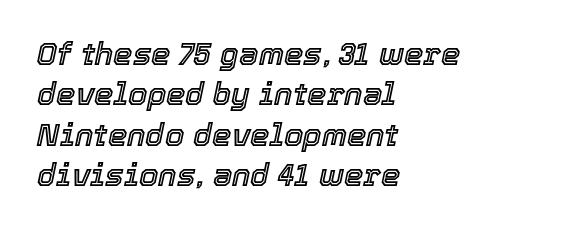
The image shows 31 px text type, italic (leaning right); set left-aligned, normal line spacing (1.3x), normal letter spacing, not underlined; a medium x-height.
